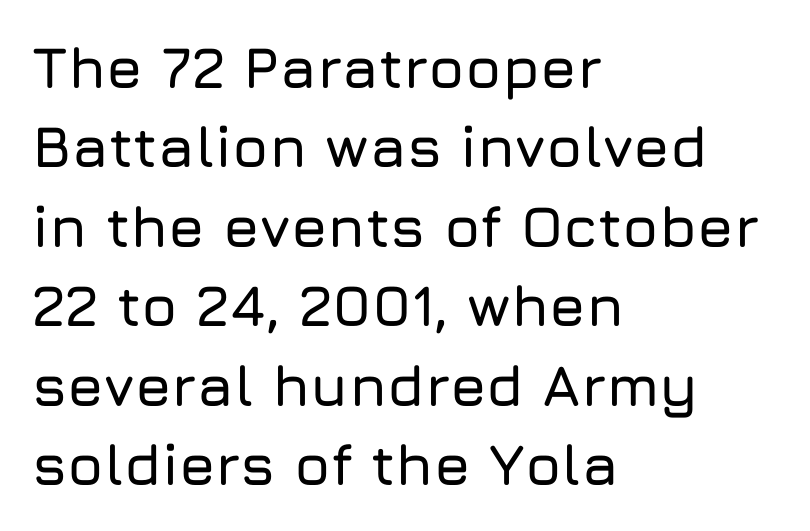
Note the varied advance widths — an 'i' is clearly narrower than an 'm'. The characters display no serif detailing; their extremities are plain. The space beneath each line is pristine and unruled. Evenly set lines give the paragraph a standard silhouette. The setting favours the left margin, as ordinary paragraphs usually do. Italic: no, the glyphs are upright roman.
